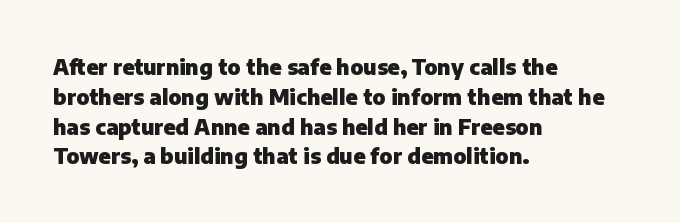
Q: Is the text bold? A: Yes.
Q: Is the text italic (slanted)? A: No, it is upright.
Q: Is the text underlined? A: No.
Q: How is the paragraph aligned? A: Left-aligned.
Q: Is the spacing between letters normal or unusually wide? A: Normal.
Q: Is the spacing between lines tight, normal or loose? A: Normal.
